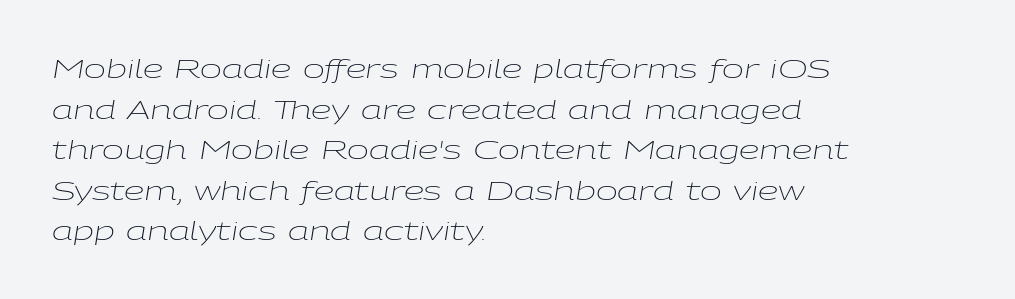
{"italic": "yes", "lean": "right", "slant_degrees": 9, "bold": "no", "underline": "no", "align": "left", "line_spacing": "normal", "line_spacing_ratio": 1.56, "letter_spacing": "normal", "letter_spacing_em": 0.0, "glyph_px": 26}
